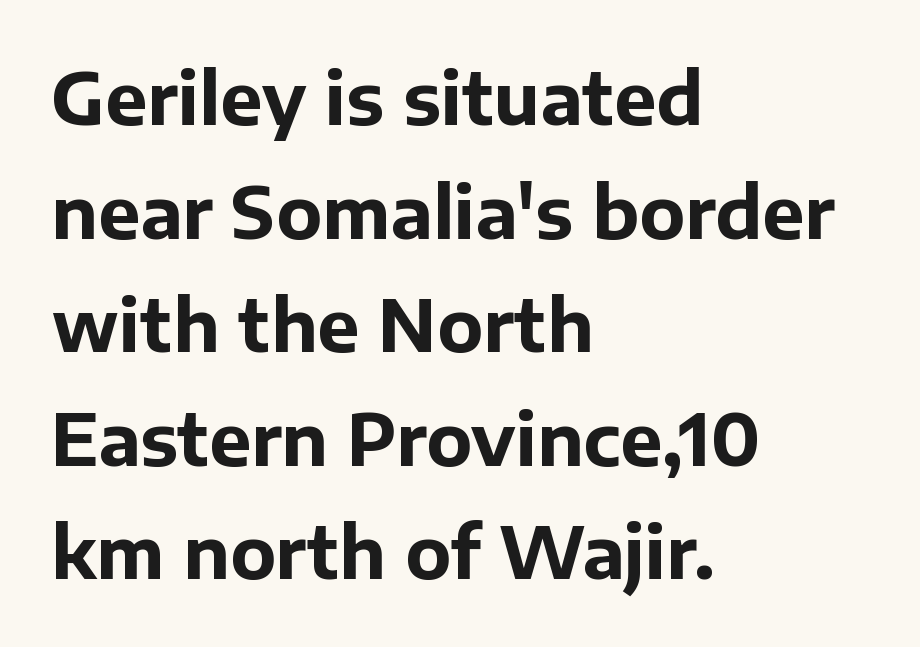
Proportional: the letters do not fall into vertical columns. If you drew a line through each stem, it would be perfectly vertical. Compared with an ordinary text face, these strokes are far heavier — a full bold. Honestly, there is no underline to notice here at all. Between one letter and the next there's only the usual sliver of space.
